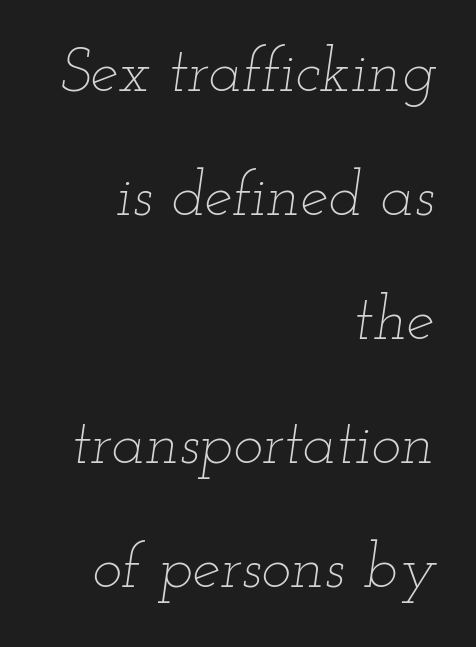
The typeface has the unassuming heft of standard copy or less. Visually the block forms a straight wall on the right and a jagged coastline on the left. Widely set lines give the paragraph a tall, airy silhouette. Glyph-to-glyph distance matches everyday printed text.
